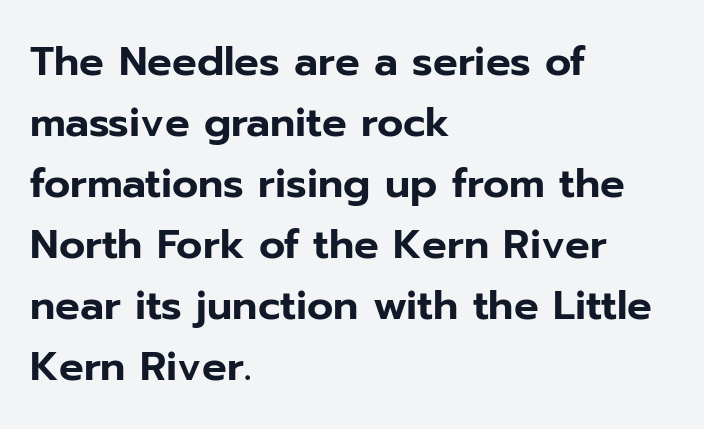
{"serif": "no", "italic": "no", "width": "normal", "stroke_contrast": "low", "x_height": "medium", "monospaced": "no", "underline": "no", "align": "left", "line_spacing": "normal", "line_spacing_ratio": 1.49, "letter_spacing": "normal", "letter_spacing_em": 0.0, "glyph_px": 41}
